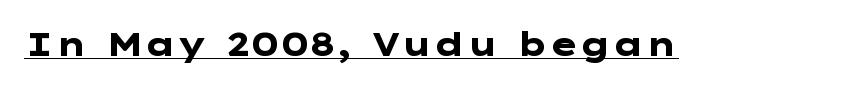
Q: Is the text bold? A: Yes.
Q: Is the text italic (slanted)? A: No, it is upright.
Q: Is the typeface a serif or a sans-serif typeface? A: Sans-serif.
Q: Is the text underlined? A: Yes.
Q: Is the spacing between letters normal or unusually wide? A: Normal.
Q: Width (condensed, normal, or wide)? A: Wide.
Q: Stroke contrast? A: Low.
Q: x-height? A: Medium.
